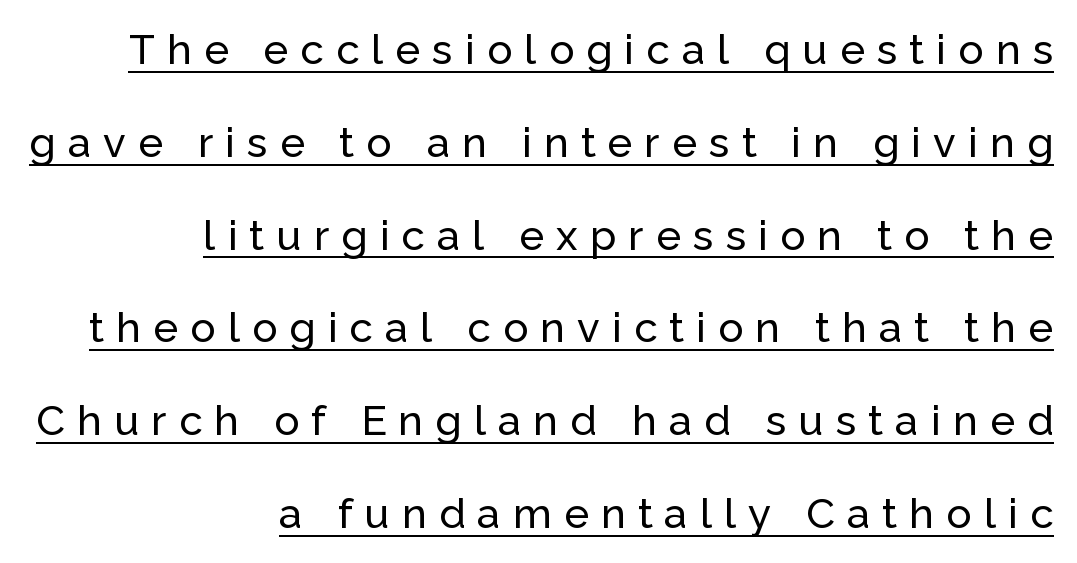
These lines stack with their right ends in a neat column. Quick note: underline on. Vertically, the passage feels expansive, rows floating well apart. The rendering uses natural spacing where letterforms have individual widths. Students, note that the glyphs here are deliberately spaced far apart.
